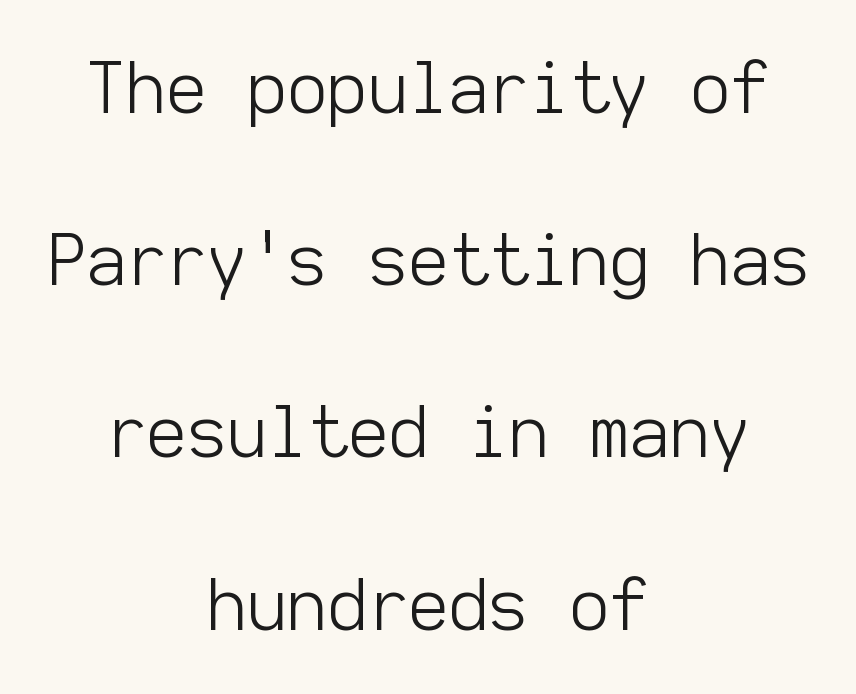
The image shows 70 px light sans-serif type, upright, monospaced; set centered, loose line spacing (2.46x), normal letter spacing, not underlined; low stroke contrast and a medium x-height.
